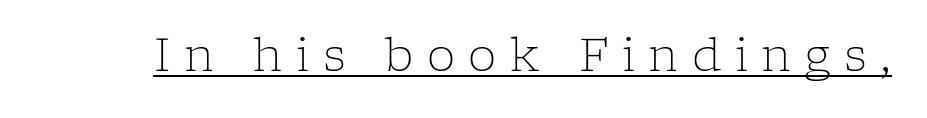
Characters remain perfectly vertical along every line. The passage shown is not bold in any degree. I'd call this a serif setting — the letters wear small feet. Spacing verdict: proportional, widths tailored to each character.
